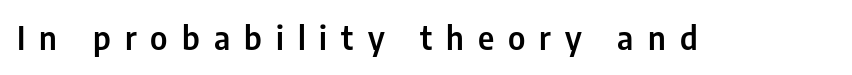
Proportional: the letters do not fall into vertical columns. Underlining? Definitely not there. Every stem runs plumb, perpendicular to the baseline. There is plenty of visible air inserted between adjacent glyphs. Note: no serifs on the glyphs.
